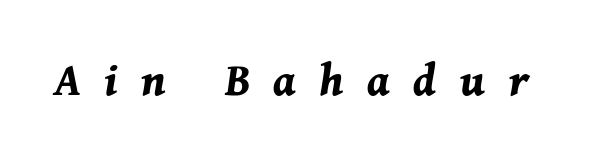
{"italic": "yes", "lean": "right", "slant_degrees": 11, "bold": "yes", "weight": "bold", "width": "normal", "stroke_contrast": "medium", "x_height": "medium", "monospaced": "no", "underline": "no", "letter_spacing": "wide", "letter_spacing_em": 0.48, "glyph_px": 49}
